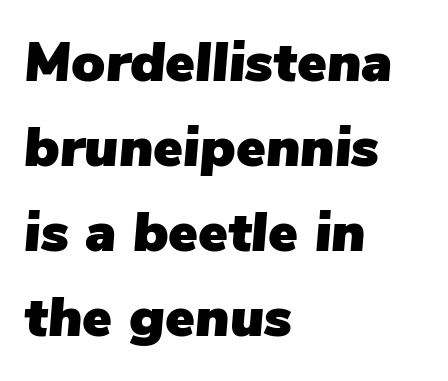
Q: Is the text italic (slanted)? A: Yes, it leans right by about 5 degrees.
Q: Is the text underlined? A: No.
Q: How is the paragraph aligned? A: Left-aligned.
Q: Is the spacing between letters normal or unusually wide? A: Normal.
Q: Is the spacing between lines tight, normal or loose? A: Normal.
Q: Width (condensed, normal, or wide)? A: Normal.
Q: Stroke contrast? A: Low.
Q: x-height? A: Medium.
Q: Monospaced? A: No.
